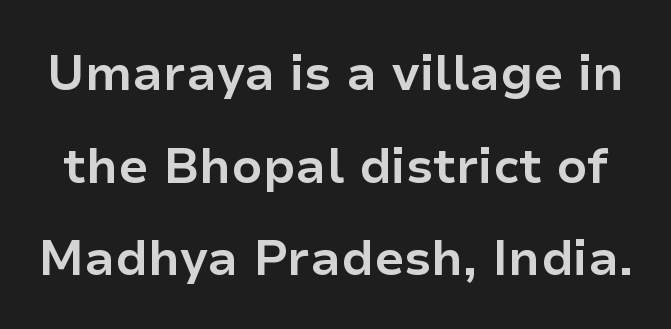
Characters follow at the spacing the type designer built in. The face used here has the dense, thick strokes of a bold. Upright lettering throughout. Honestly, there is no underline to notice here at all. The passage shown is typeset with a sans-serif family. Here the designer chose a conventional face with non-uniform glyph widths.
